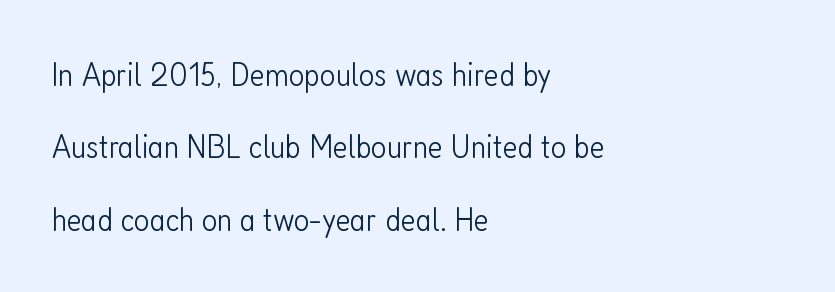
The face used here is a sans, in the tradition of grotesques and geometrics. Alignment: flush left. Vertically, the passage feels expansive, rows floating well apart. The area under the type is left untouched. Unlike italic type, these characters show no tilt at all.
